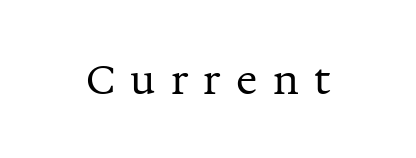
Q: Is the text bold? A: No.
Q: Is the text italic (slanted)? A: No, it is upright.
Q: Is the typeface a serif or a sans-serif typeface? A: Serif.
Q: Is the text underlined? A: No.
Q: Is the spacing between letters normal or unusually wide? A: Unusually wide.
Q: Width (condensed, normal, or wide)? A: Normal.
Q: Stroke contrast? A: Medium.
Q: x-height? A: Medium.
Q: Monospaced? A: No.
